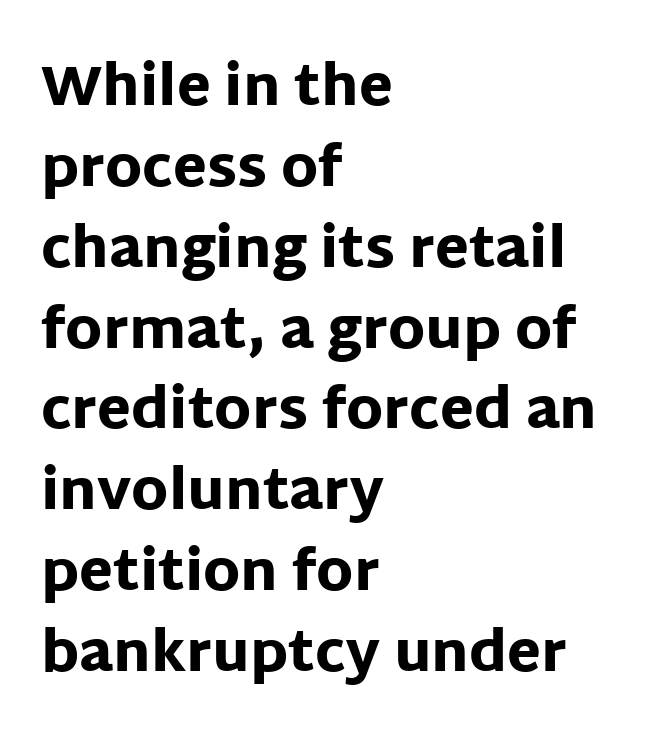
Designer's note — italics off, roman on. The passage shown has conventional tracking throughout. Weight: bold. Font category for this specimen: sans-serif.
